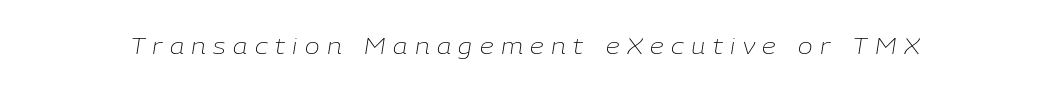
Q: Is the text bold? A: No.
Q: Is the text italic (slanted)? A: Yes, it leans right by about 9 degrees.
Q: Is the text underlined? A: No.
Q: Is the spacing between letters normal or unusually wide? A: Unusually wide.
